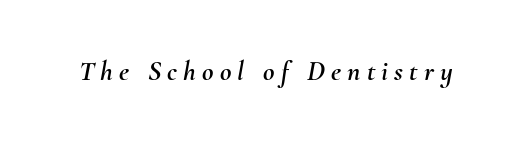
Rendered with sloped, italic letterforms. A typesetter would call this proportional, since set widths differ per character. This rendering features lettering with no underline. The type is letterspaced generously, with wide tracking.
